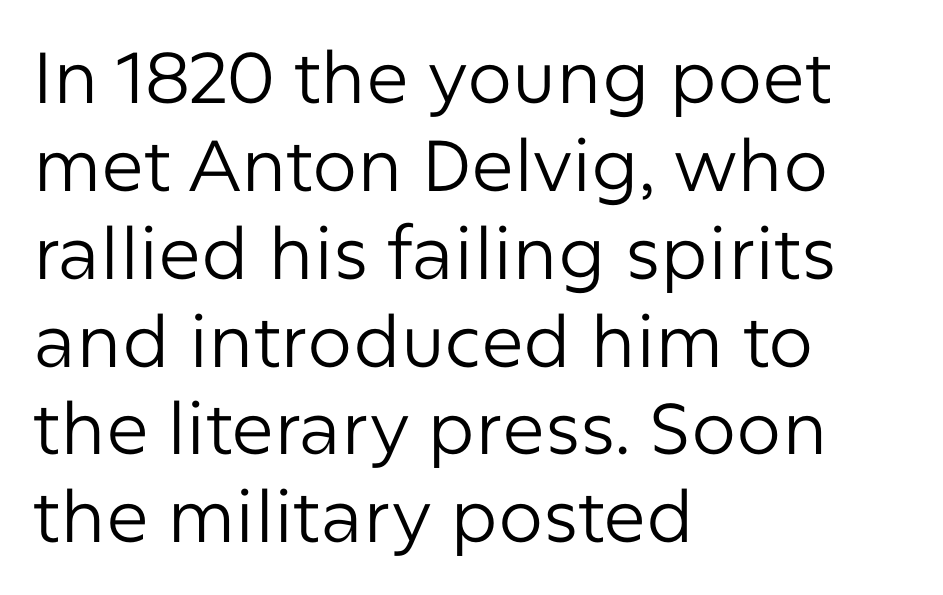
The image shows 72 px regular-weight sans-serif type, upright; set left-aligned, line spacing 1.22x, normal letter spacing, not underlined; low stroke contrast and a medium x-height.
